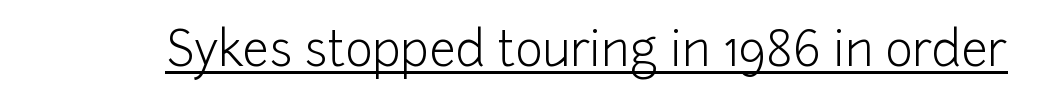
{"serif": "no", "italic": "no", "bold": "no", "weight": "light", "width": "normal", "stroke_contrast": "low", "x_height": "medium", "monospaced": "no", "underline": "yes", "letter_spacing": "normal", "letter_spacing_em": 0.0, "glyph_px": 47}
